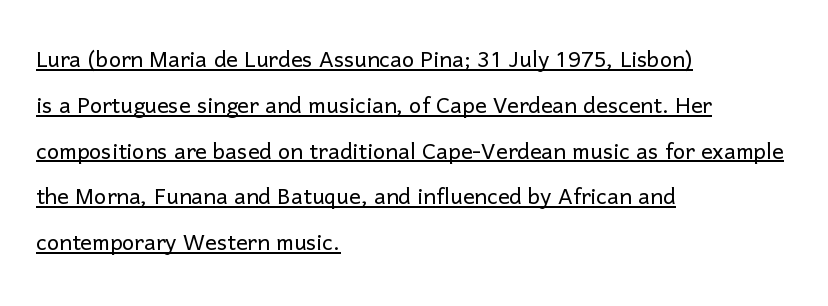
The strokes carry an ordinary text weight at most. The face used here is rendered with its standard letterfit. The lettering holds an erect, upright posture throughout. Where is the straight margin? On the left. Note the varied advance widths — an 'i' is clearly narrower than an 'm'.
